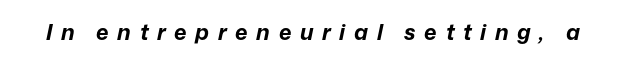
Plenty of ink on the page — the face is bold. The space beneath each line is pristine and unruled. Italic? Definitely — the glyphs are oblique. The line texture is sparse and dotted thanks to wide tracking.
